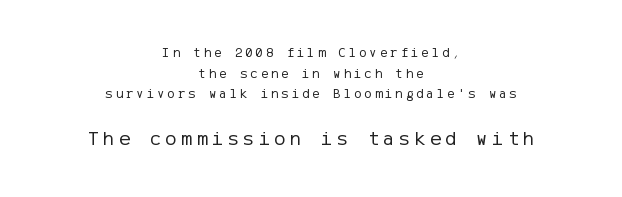
{"italic": "no", "bold": "no", "underline": "no", "align": "center", "line_spacing": "normal", "line_spacing_ratio": 1.48, "letter_spacing": "wide", "letter_spacing_em": 0.21, "larger_block": "second", "size_ratio": 1.5, "glyph_px": 21}
